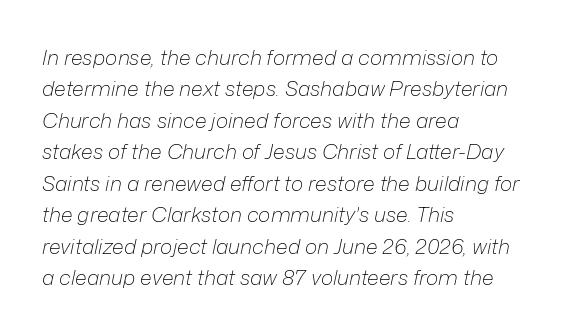
Casual observation: everything's shoved over to the left. Caption: face not bold, strokes unweighted. Underline: absent. The letters are slanted; this is an italic face.
